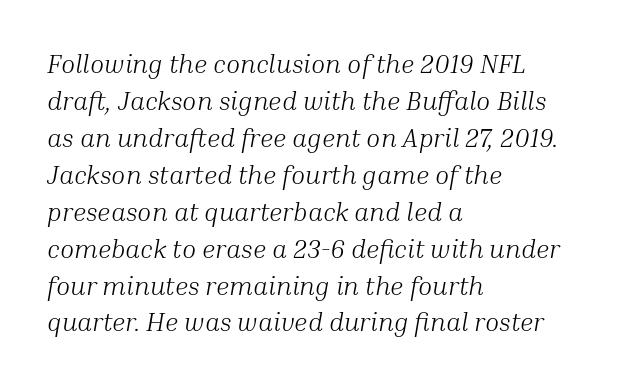
The image shows 26 px text type, italic (leaning right); set left-aligned, normal line spacing (1.42x), normal letter spacing, not underlined.
